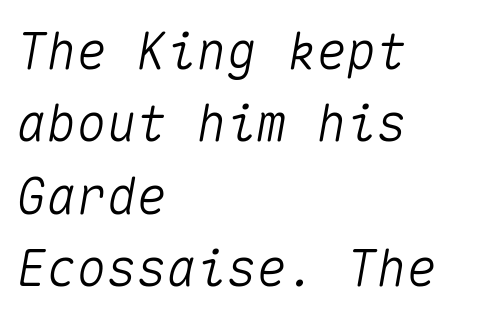
{"italic": "yes", "lean": "right", "slant_degrees": 10, "width": "normal", "stroke_contrast": "medium", "x_height": "medium", "monospaced": "yes", "underline": "no", "align": "left", "line_spacing": "normal", "line_spacing_ratio": 1.45, "letter_spacing": "normal", "letter_spacing_em": 0.0, "glyph_px": 50}
